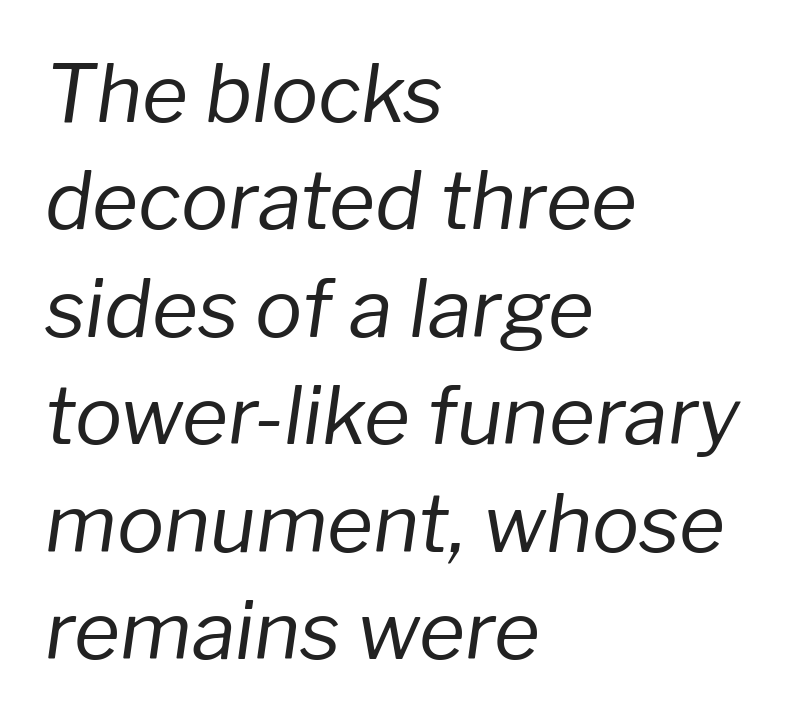
The image shows 79 px regular-weight type, italic (leaning right); set left-aligned, normal line spacing (1.36x), normal letter spacing, not underlined; low stroke contrast and a medium x-height.
